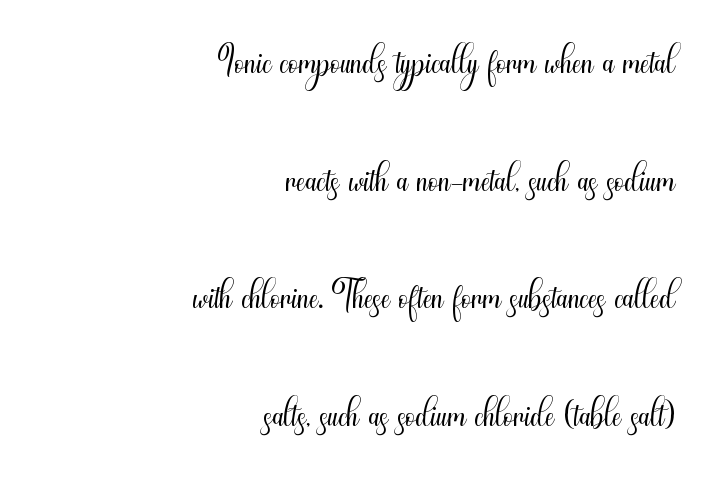
Unbolded letterforms with no extra heft. Whoever set this chose breathing room over compactness in the vertical rhythm. Nobody touched the tracking dial on this one. Do the characters align in a grid? No, the font is proportional.
